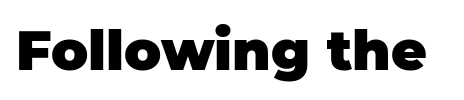
{"serif": "no", "italic": "no", "bold": "yes", "weight": "heavy", "width": "normal", "stroke_contrast": "low", "x_height": "large", "monospaced": "no", "underline": "no", "letter_spacing": "normal", "letter_spacing_em": 0.0, "glyph_px": 55}
